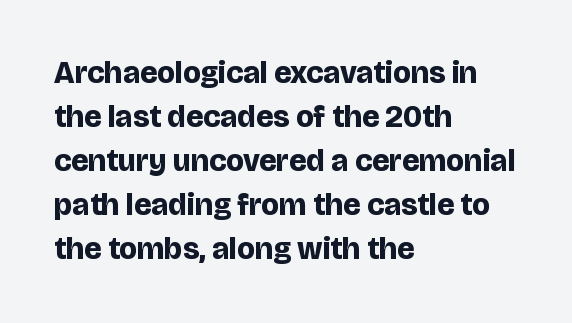
Do the characters align in a grid? No, the font is proportional. Characters follow at the spacing the type designer built in. The rendering anchors every line to the left-hand side. Emphasis by weight is at full strength: bold. Every stem runs plumb, perpendicular to the baseline.
